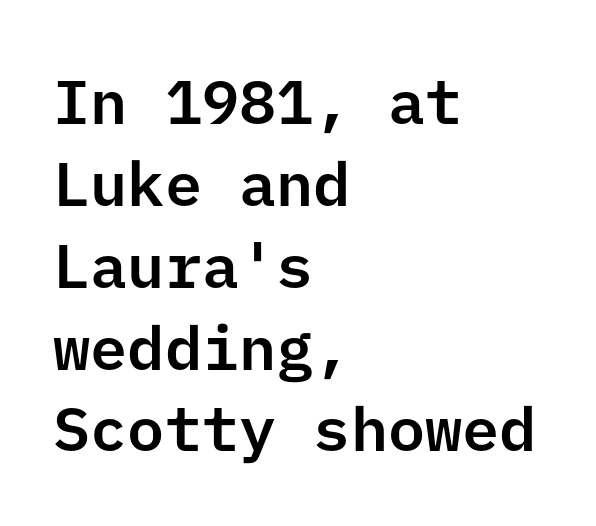
Q: Is the text italic (slanted)? A: No, it is upright.
Q: Is the typeface a serif or a sans-serif typeface? A: Sans-serif.
Q: Is the text underlined? A: No.
Q: How is the paragraph aligned? A: Left-aligned.
Q: Is the spacing between letters normal or unusually wide? A: Normal.
Q: Is the spacing between lines tight, normal or loose? A: Normal.
Q: Width (condensed, normal, or wide)? A: Normal.
Q: Stroke contrast? A: Low.
Q: x-height? A: Medium.
